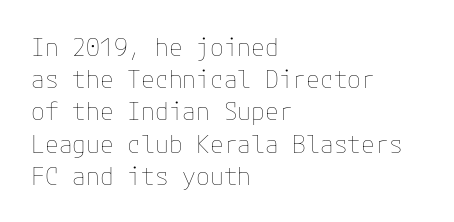
The image shows 25 px text type, upright; set left-aligned, normal line spacing (1.29x), normal letter spacing, not underlined.
